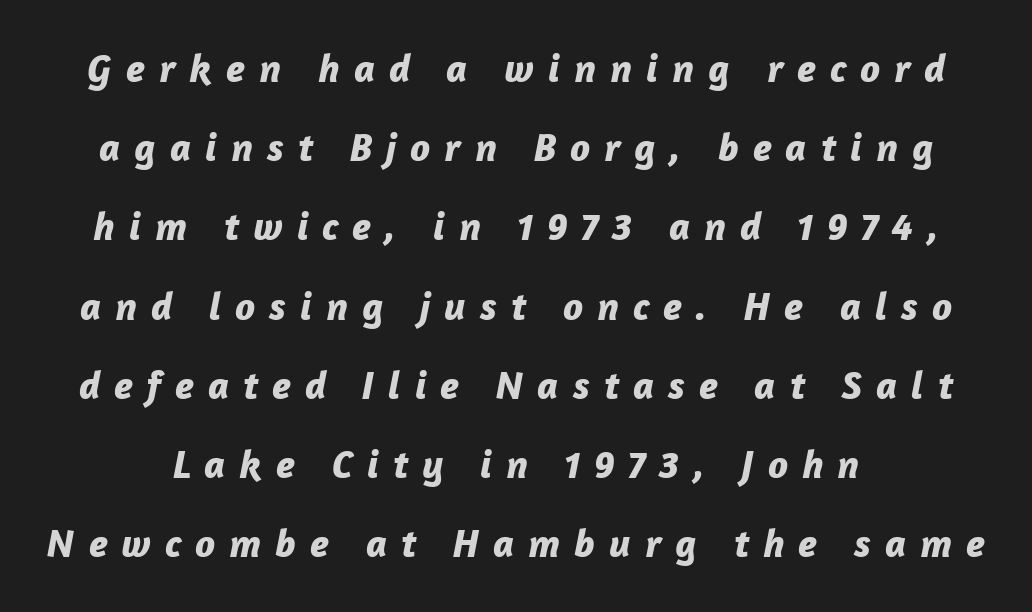
These words are printed bold, with thick strokes throughout. Is the letter spacing exaggerated? Yes — the characters are pushed far apart. This sample has the flowing, uneven cadence of proportional lettering. The glyphs look as if they've been sheared to an angle. The rendering uses a large line-height, opening up the rows. Check under the words: just untouched page.
